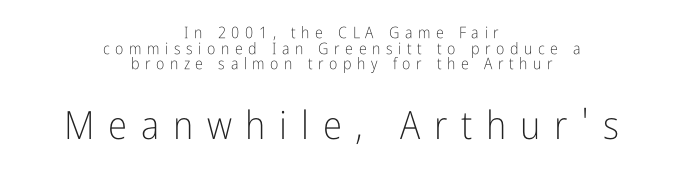
The image shows 39 px light, condensed sans-serif type, upright; set centered, tight line spacing (0.98x), unusually wide letter spacing (+0.35 em), not underlined; the second (bottom) block is 2.44x larger; low stroke contrast and a medium x-height.
